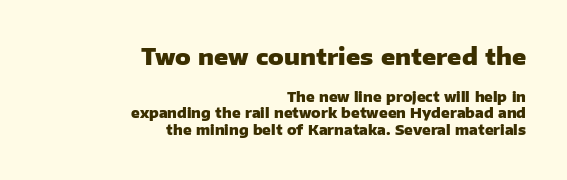
The image shows 23 px bold type, upright; set right-aligned, line spacing 1.18x, normal letter spacing, not underlined; the first (top) block is 1.64x larger.
